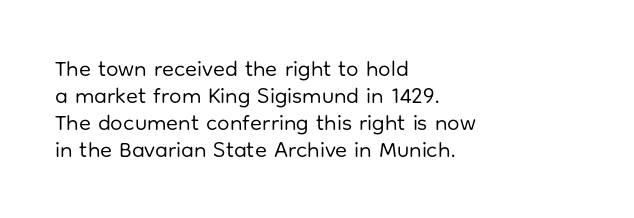
The image shows 22 px text type, upright; set left-aligned, line spacing 1.22x, normal letter spacing, not underlined.
